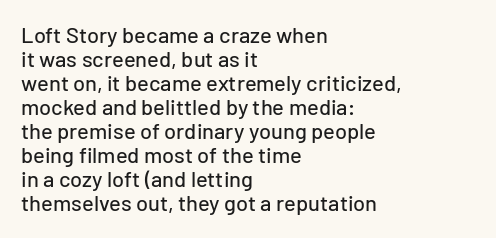
The image shows 22 px text type, upright; set left-aligned, tight line spacing (1.09x), normal letter spacing, not underlined.
